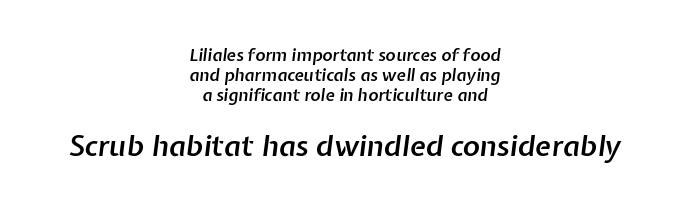
Notice how the stems are inclined rather than vertical — that's the hallmark of italics. Of the two passages, the one underneath uses the larger point size. Layout note: lines centered. Bare-footed words on every line.
